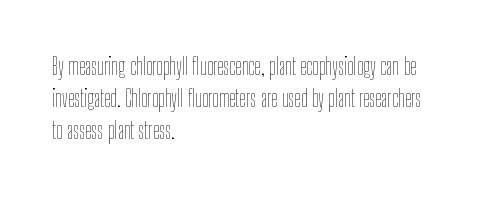
{"italic": "no", "bold": "no", "underline": "no", "align": "left", "line_spacing": "normal", "line_spacing_ratio": 1.4, "letter_spacing": "normal", "letter_spacing_em": 0.0, "glyph_px": 23}
